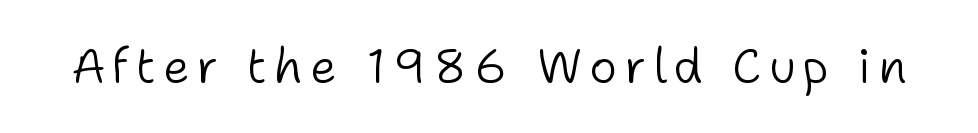
Q: Is the text bold? A: No.
Q: Is the text italic (slanted)? A: No, it is upright.
Q: Is the typeface a serif or a sans-serif typeface? A: Sans-serif.
Q: Is the text underlined? A: No.
Q: Width (condensed, normal, or wide)? A: Normal.
Q: Stroke contrast? A: Low.
Q: x-height? A: Medium.
Q: Monospaced? A: No.
